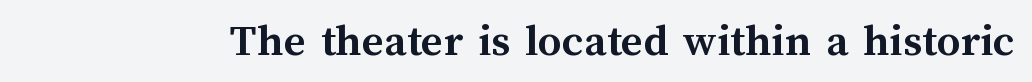
Ordinary non-slanted type is in use. The letters advance in unequal steps, a hallmark of proportional type. Weight: bold. A clean baseline with only descenders dipping below it.
